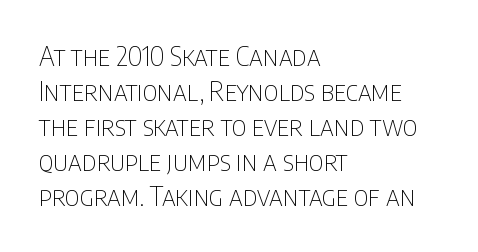
{"italic": "no", "bold": "no", "underline": "no", "align": "left", "line_spacing": "normal", "line_spacing_ratio": 1.35, "letter_spacing": "normal", "letter_spacing_em": 0.0, "glyph_px": 26}
